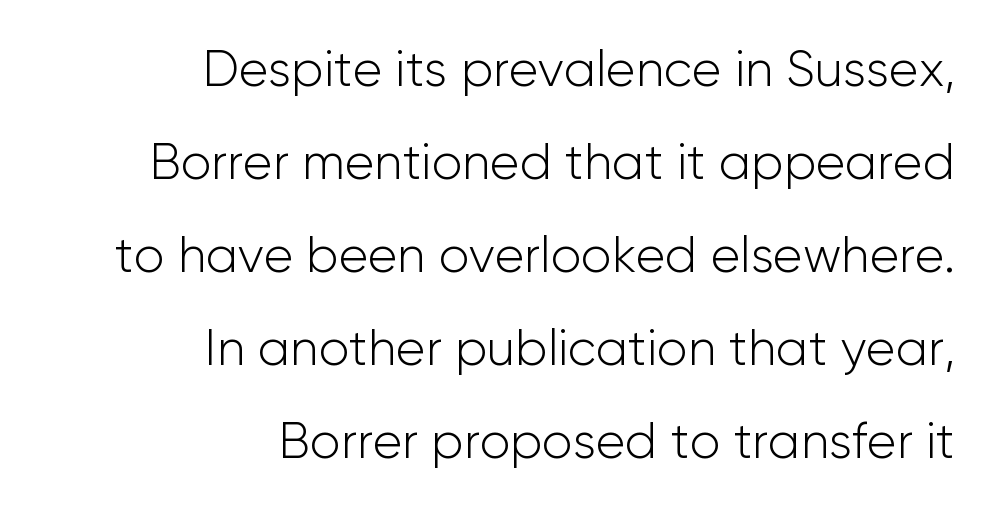
{"serif": "no", "italic": "no", "bold": "no", "weight": "light", "width": "normal", "stroke_contrast": "low", "x_height": "medium", "monospaced": "no", "underline": "no", "align": "right", "line_spacing_ratio": 1.86, "letter_spacing": "normal", "letter_spacing_em": 0.0, "glyph_px": 50}
